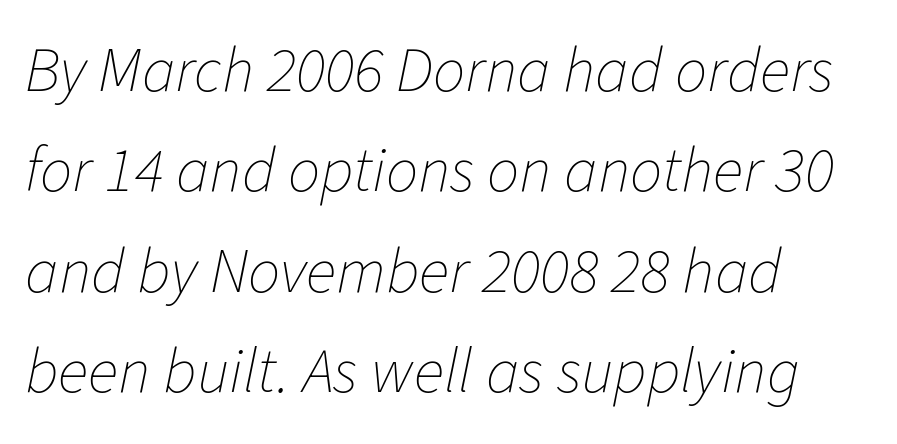
The image shows 64 px thin type, italic (leaning right); set left-aligned, normal line spacing (1.57x), normal letter spacing, not underlined; low stroke contrast and a medium x-height.
